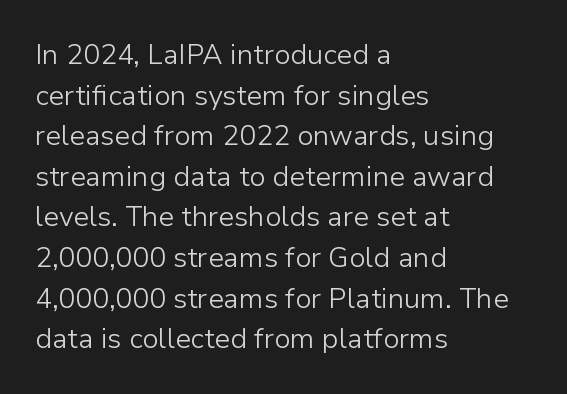
The image shows 28 px light sans-serif type, upright; set left-aligned, normal line spacing (1.45x), normal letter spacing, not underlined; low stroke contrast and a medium x-height.
